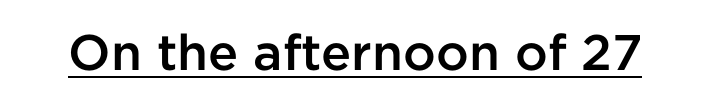
The image shows 50 px semibold sans-serif type, upright; set normal letter spacing, underlined; low stroke contrast and a medium x-height.
